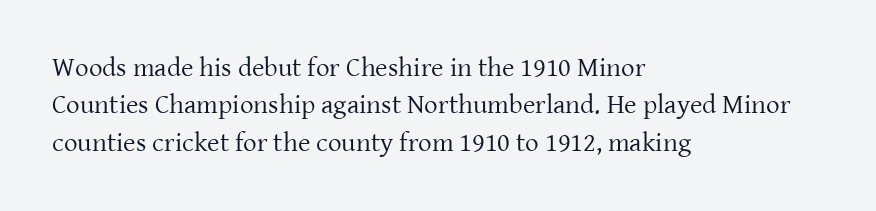
Interline gaps are of average width in this sample. Inter-character spacing is left at the font's built-in metrics. If you drew a line through each stem, it would be perfectly vertical. Words float on clear page, feet unadorned. Each line starts at the same left margin while the right side varies.
